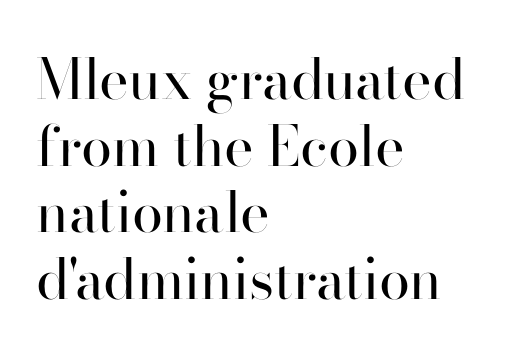
Q: Is the text bold? A: No.
Q: Is the text italic (slanted)? A: No, it is upright.
Q: Is the typeface a serif or a sans-serif typeface? A: Sans-serif.
Q: Is the text underlined? A: No.
Q: How is the paragraph aligned? A: Left-aligned.
Q: Is the spacing between letters normal or unusually wide? A: Normal.
Q: Width (condensed, normal, or wide)? A: Normal.
Q: Stroke contrast? A: High.
Q: x-height? A: Small.
Q: Monospaced? A: No.
